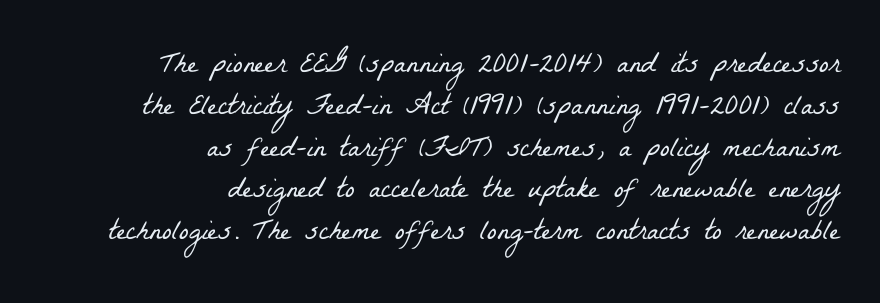
Q: Is the text bold? A: No.
Q: Is the typeface a serif or a sans-serif typeface? A: Serif.
Q: Is the text underlined? A: No.
Q: How is the paragraph aligned? A: Right-aligned.
Q: Is the spacing between letters normal or unusually wide? A: Normal.
Q: Is the spacing between lines tight, normal or loose? A: Normal.
Q: Width (condensed, normal, or wide)? A: Condensed.
Q: Stroke contrast? A: Low.
Q: x-height? A: Medium.
Q: Monospaced? A: No.
